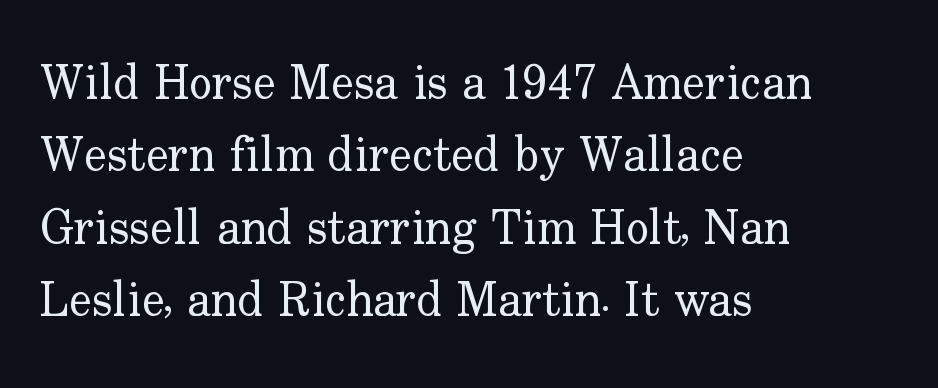
The image shows 48 px regular-weight serif type, upright; set left-aligned, normal line spacing (1.51x), normal letter spacing, not underlined; low stroke contrast and a small x-height.
